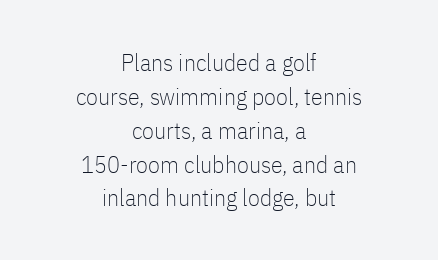
Q: Is the text bold? A: No.
Q: Is the text italic (slanted)? A: No, it is upright.
Q: Is the text underlined? A: No.
Q: How is the paragraph aligned? A: Centered.
Q: Is the spacing between letters normal or unusually wide? A: Normal.
Q: Is the spacing between lines tight, normal or loose? A: Normal.
